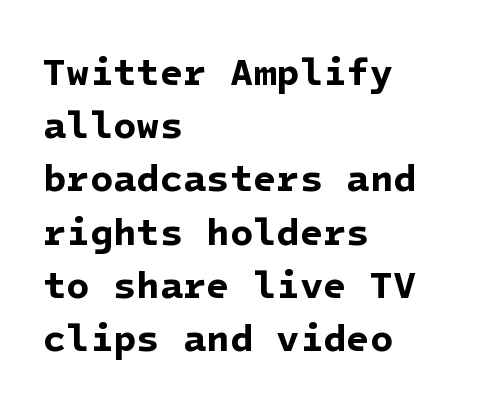
Q: Is the text bold? A: Yes.
Q: Is the typeface a serif or a sans-serif typeface? A: Sans-serif.
Q: Is the text underlined? A: No.
Q: How is the paragraph aligned? A: Left-aligned.
Q: Is the spacing between letters normal or unusually wide? A: Normal.
Q: Is the spacing between lines tight, normal or loose? A: Normal.
Q: Width (condensed, normal, or wide)? A: Normal.
Q: Stroke contrast? A: Low.
Q: x-height? A: Medium.
